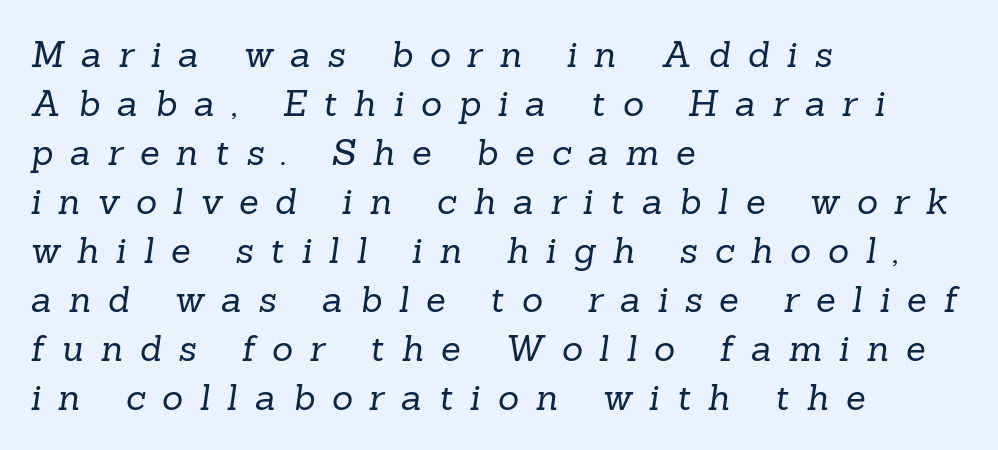
Looks like regular typesetting: each glyph gets only the width it needs. The words here are not underlined. Summary of vertical rhythm: regular, with standard interline spacing. Letterform terminals end in serifs throughout the passage. Nothing heavy about these letters — not bold at all.
